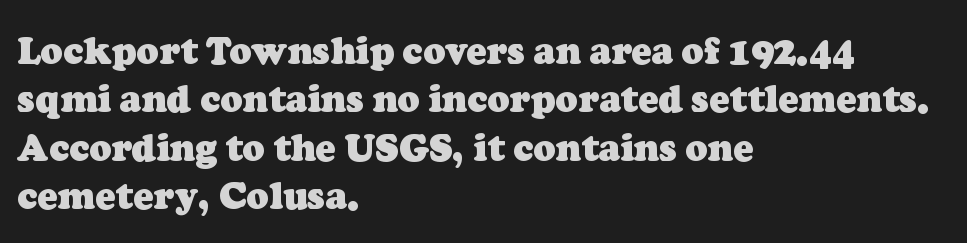
{"serif": "yes", "bold": "yes", "weight": "heavy", "width": "normal", "stroke_contrast": "low", "x_height": "medium", "monospaced": "no", "underline": "no", "align": "left", "line_spacing": "normal", "line_spacing_ratio": 1.31, "letter_spacing": "normal", "letter_spacing_em": 0.0, "glyph_px": 37}
